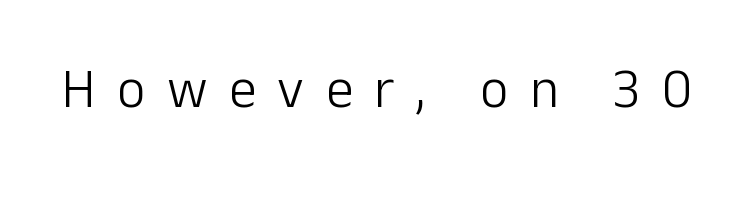
Q: Is the text bold? A: No.
Q: Is the text italic (slanted)? A: No, it is upright.
Q: Is the typeface a serif or a sans-serif typeface? A: Sans-serif.
Q: Is the text underlined? A: No.
Q: Is the spacing between letters normal or unusually wide? A: Unusually wide.
Q: Width (condensed, normal, or wide)? A: Normal.
Q: Stroke contrast? A: Low.
Q: x-height? A: Medium.
Q: Monospaced? A: No.
